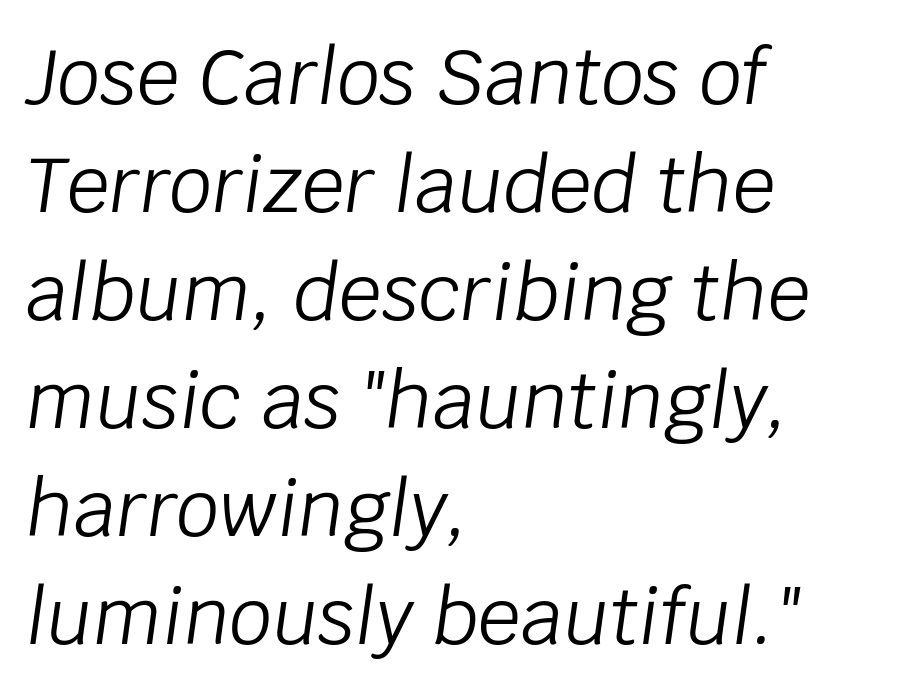
When letters slant like this, we call the style italic. No heavy texture on the line: the type isn't bold. This rendering uses left alignment, leaving the right contour irregular. Words float on clear page, feet unadorned. This rendering leaves character spacing at its baseline value. These lines sit exactly where default settings would place them.
